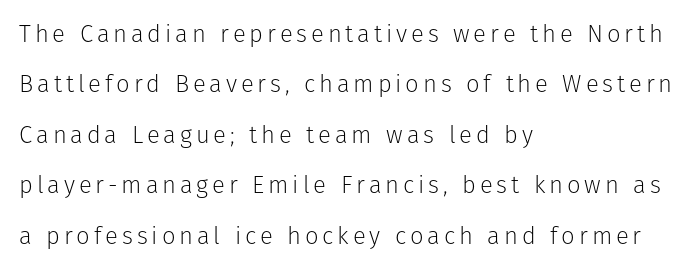
A typesetter would mark this as roman, not italic. Check under the words: just untouched page. The rag falls on the right side of this text block. The space between consecutive lines is lavish.
